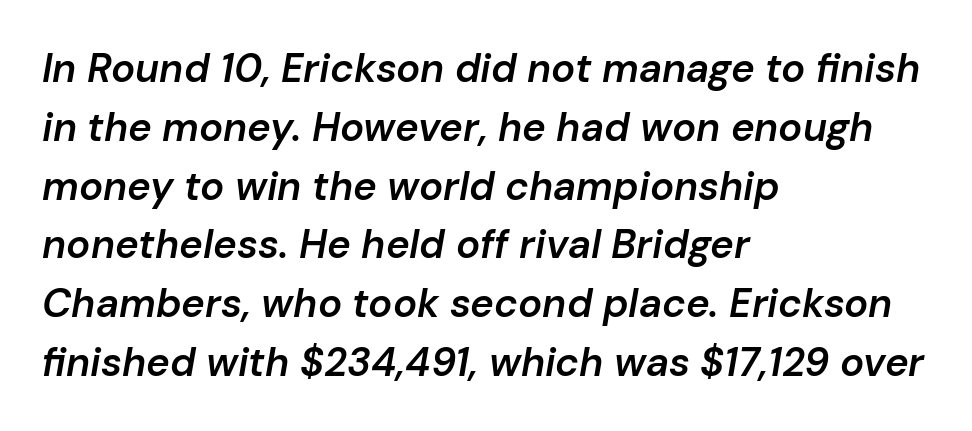
{"italic": "yes", "lean": "right", "slant_degrees": 10, "bold": "semi", "weight": "semibold", "width": "normal", "stroke_contrast": "low", "x_height": "medium", "monospaced": "no", "underline": "no", "align": "left", "line_spacing": "normal", "line_spacing_ratio": 1.47, "letter_spacing": "normal", "letter_spacing_em": 0.0, "glyph_px": 40}
